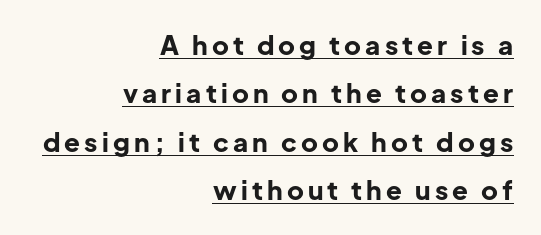
Q: Is the text bold? A: Yes.
Q: Is the text italic (slanted)? A: No, it is upright.
Q: Is the text underlined? A: Yes.
Q: How is the paragraph aligned? A: Right-aligned.
